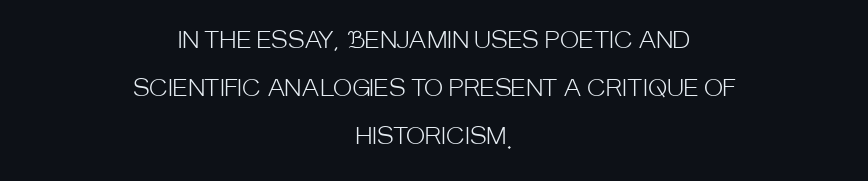
Every character sits straight up, as roman type does. Only glyphs here, with clear space below each row. Leading is clearly above the norm, producing a sparse column. The letters look calm and open, with moderate or lighter stems. Compared with a flush-left layout, this one balances lines on the center instead.
